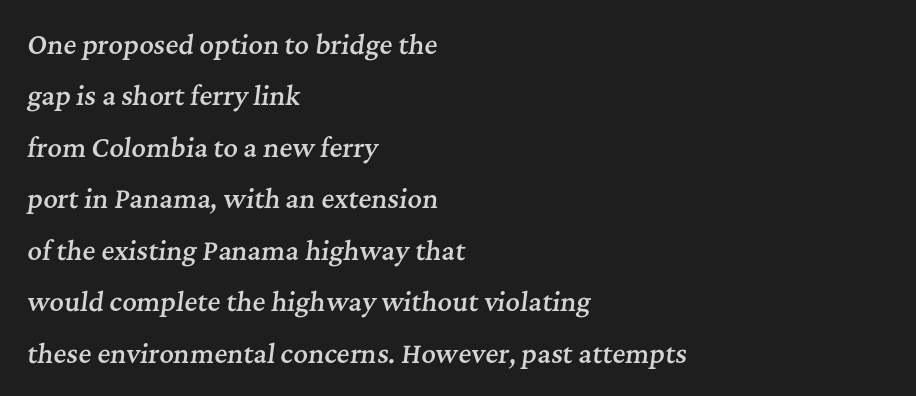
Q: Is the text bold? A: Semi-bold.
Q: Is the text italic (slanted)? A: Yes, it leans right by about 7 degrees.
Q: Is the text underlined? A: No.
Q: How is the paragraph aligned? A: Left-aligned.
Q: Is the spacing between letters normal or unusually wide? A: Normal.
Q: Is the spacing between lines tight, normal or loose? A: Loose.
